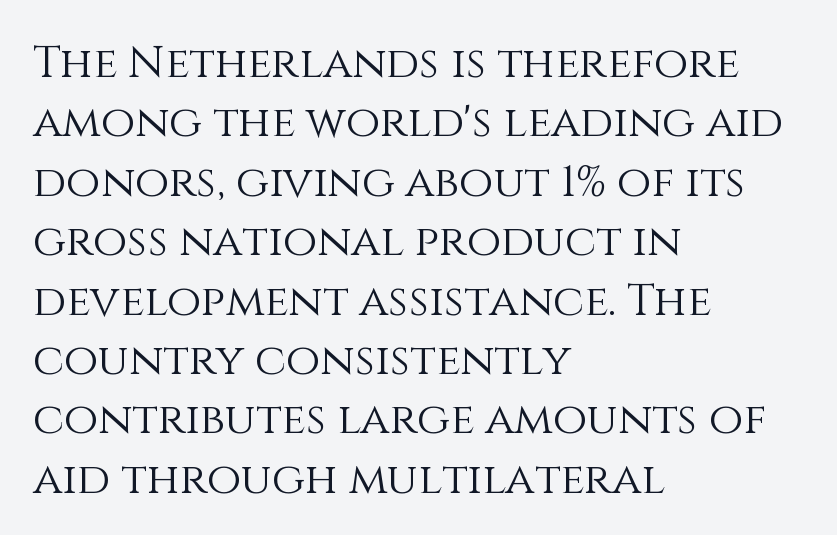
{"italic": "no", "bold": "no", "weight": "light", "width": "normal", "stroke_contrast": "medium", "x_height": "large", "monospaced": "no", "underline": "no", "align": "left", "line_spacing": "normal", "line_spacing_ratio": 1.35, "letter_spacing": "normal", "letter_spacing_em": 0.0, "glyph_px": 44}
